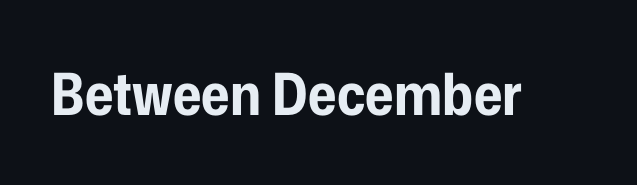
{"serif": "no", "italic": "no", "bold": "yes", "weight": "bold", "width": "condensed", "stroke_contrast": "low", "x_height": "medium", "monospaced": "no", "underline": "no", "letter_spacing": "normal", "letter_spacing_em": 0.0, "glyph_px": 58}
